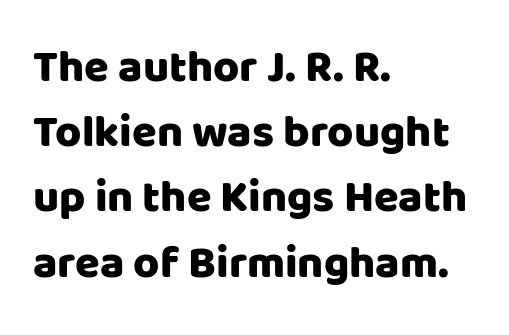
{"serif": "no", "italic": "no", "width": "normal", "stroke_contrast": "low", "x_height": "large", "monospaced": "no", "underline": "no", "align": "left", "line_spacing": "normal", "line_spacing_ratio": 1.45, "letter_spacing": "normal", "letter_spacing_em": 0.0, "glyph_px": 45}
